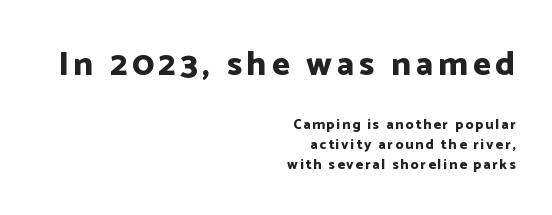
Vertical spacing — default. The glyphs are unaccompanied by any horizontal stroke below them. Caption: upper text group enlarged, lower text group reduced. Italic: no, the glyphs are upright roman.
